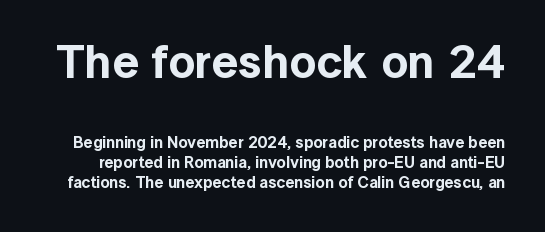
Q: Is the text italic (slanted)? A: No, it is upright.
Q: Is the typeface a serif or a sans-serif typeface? A: Sans-serif.
Q: Is the text underlined? A: No.
Q: Is the spacing between letters normal or unusually wide? A: Normal.
Q: Which block of text is set in a larger size, the first (top) or the second (bottom)? A: The first (top) one.
Q: Width (condensed, normal, or wide)? A: Normal.
Q: x-height? A: Medium.
Q: Monospaced? A: No.
